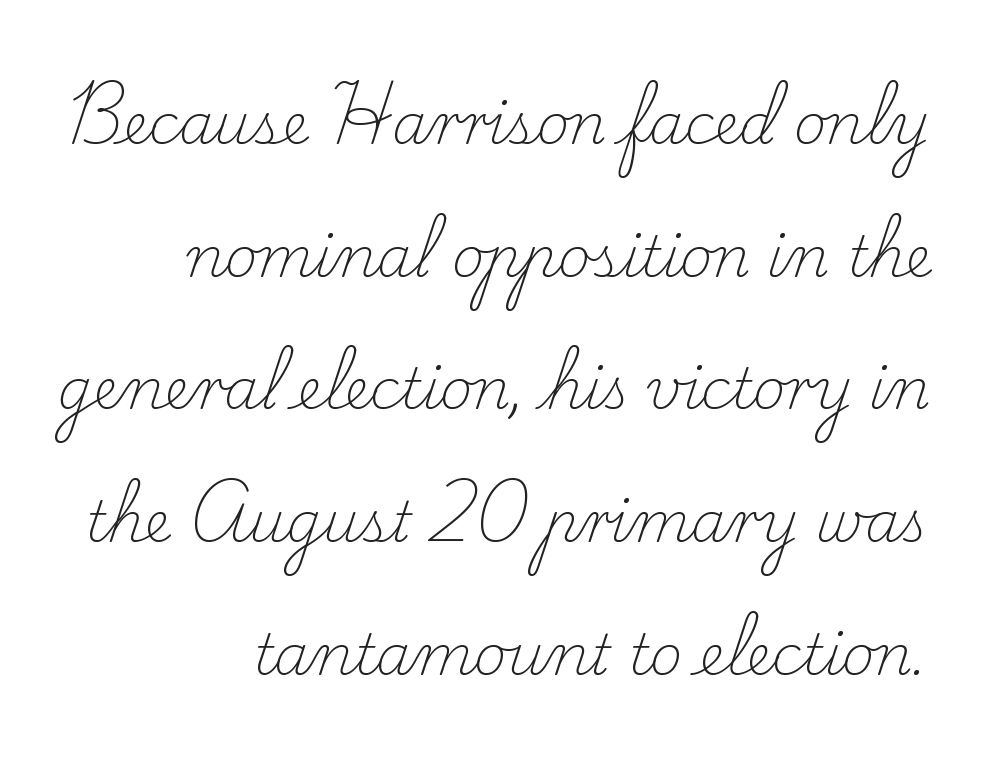
Q: Is the text bold? A: No.
Q: Is the text italic (slanted)? A: Yes.
Q: Is the typeface a serif or a sans-serif typeface? A: Serif.
Q: Is the text underlined? A: No.
Q: How is the paragraph aligned? A: Right-aligned.
Q: Is the spacing between letters normal or unusually wide? A: Normal.
Q: Is the spacing between lines tight, normal or loose? A: Loose.
Q: Width (condensed, normal, or wide)? A: Normal.
Q: Stroke contrast? A: Low.
Q: x-height? A: Small.
Q: Monospaced? A: No.
